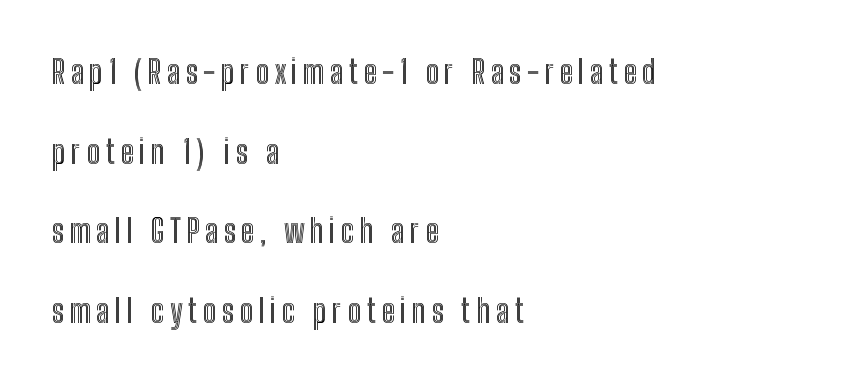
The vertical gap from one line to the next is large. The baseline area is clear. You could not count columns in this text — the font is proportionally spaced. This rendering uses left alignment, leaving the right contour irregular. If you drew a line through each stem, it would be perfectly vertical.
